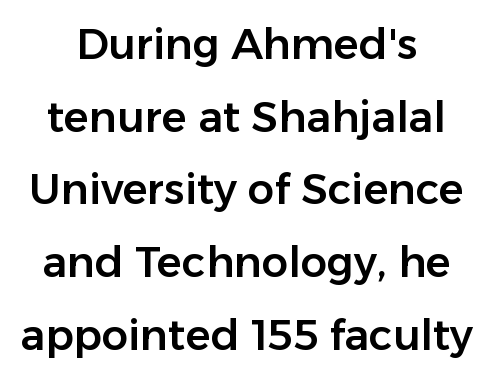
The image shows 42 px sans-serif type, upright; set centered, line spacing 1.73x, normal letter spacing, not underlined; low stroke contrast and a medium x-height.
